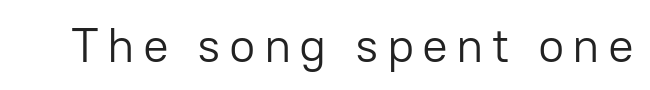
The image shows 48 px light sans-serif type, upright; set not underlined; low stroke contrast and a medium x-height.
